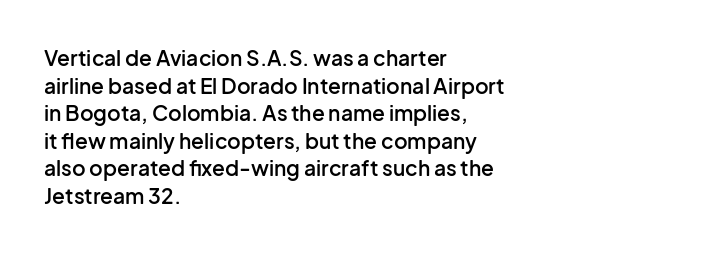
{"italic": "no", "bold": "semi", "underline": "no", "align": "left", "line_spacing": "normal", "line_spacing_ratio": 1.31, "letter_spacing": "normal", "letter_spacing_em": 0.0, "glyph_px": 21}
